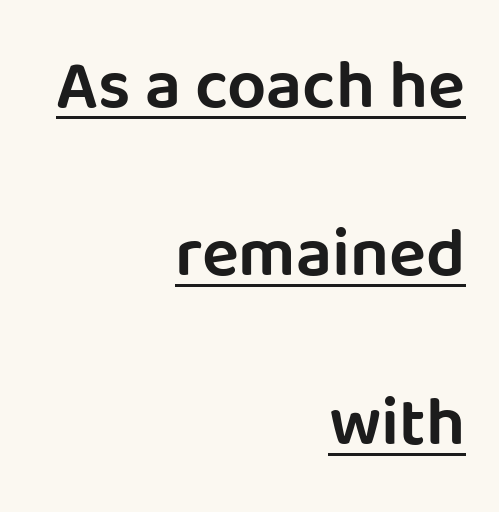
Q: Is the text italic (slanted)? A: No, it is upright.
Q: Is the typeface a serif or a sans-serif typeface? A: Sans-serif.
Q: Is the text underlined? A: Yes.
Q: How is the paragraph aligned? A: Right-aligned.
Q: Is the spacing between letters normal or unusually wide? A: Normal.
Q: Is the spacing between lines tight, normal or loose? A: Loose.
Q: Width (condensed, normal, or wide)? A: Normal.
Q: Stroke contrast? A: Low.
Q: x-height? A: Large.
Q: Monospaced? A: No.
